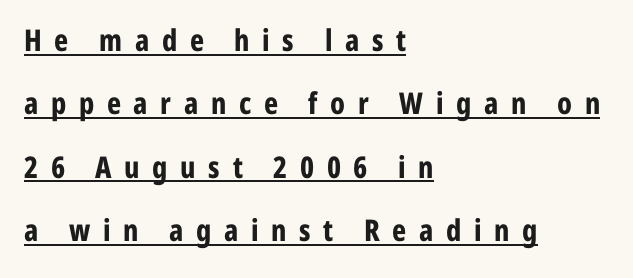
The image shows 30 px bold, condensed sans-serif type, upright; set left-aligned, loose line spacing (2.11x), unusually wide letter spacing (+0.42 em), underlined; low stroke contrast and a medium x-height.
